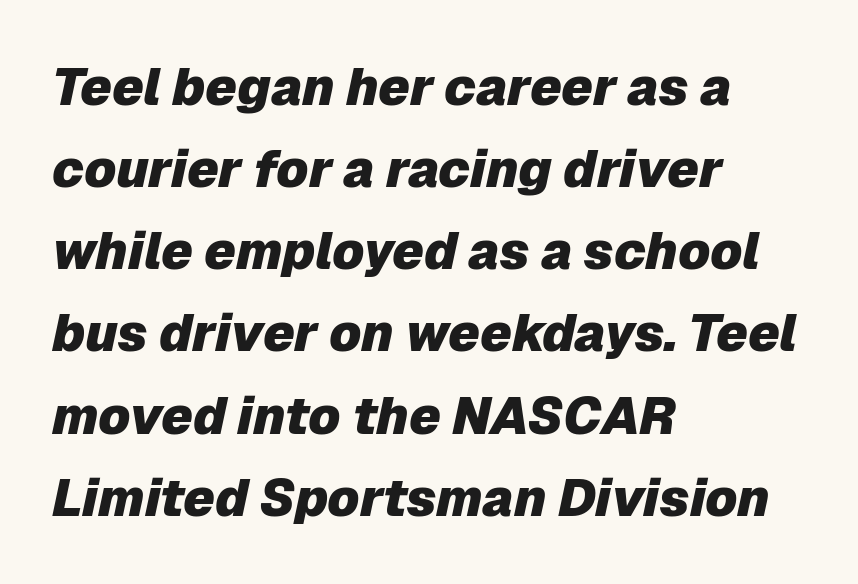
Q: Is the text bold? A: Yes.
Q: Is the text italic (slanted)? A: Yes, it leans right by about 12 degrees.
Q: Is the text underlined? A: No.
Q: How is the paragraph aligned? A: Left-aligned.
Q: Is the spacing between letters normal or unusually wide? A: Normal.
Q: Is the spacing between lines tight, normal or loose? A: Normal.
Q: Width (condensed, normal, or wide)? A: Normal.
Q: Stroke contrast? A: Low.
Q: x-height? A: Medium.
Q: Monospaced? A: No.
